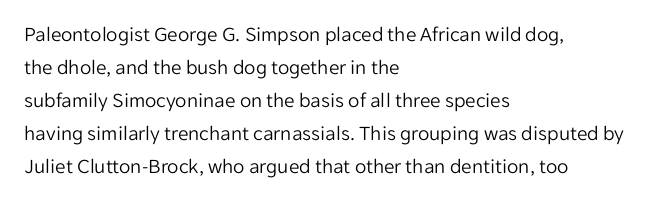
{"italic": "no", "bold": "no", "underline": "no", "align": "left", "line_spacing": "normal", "line_spacing_ratio": 1.57, "letter_spacing": "normal", "letter_spacing_em": 0.0, "glyph_px": 21}
